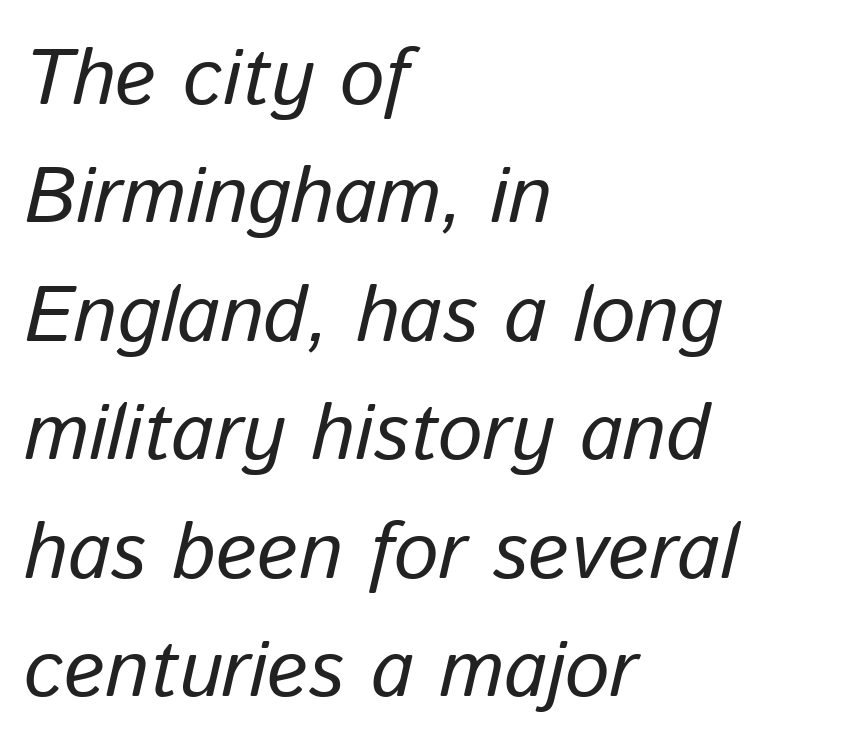
{"italic": "yes", "lean": "right", "slant_degrees": 13, "width": "normal", "stroke_contrast": "low", "x_height": "medium", "monospaced": "no", "underline": "no", "align": "left", "line_spacing": "normal", "line_spacing_ratio": 1.5, "letter_spacing": "normal", "letter_spacing_em": 0.0, "glyph_px": 79}
